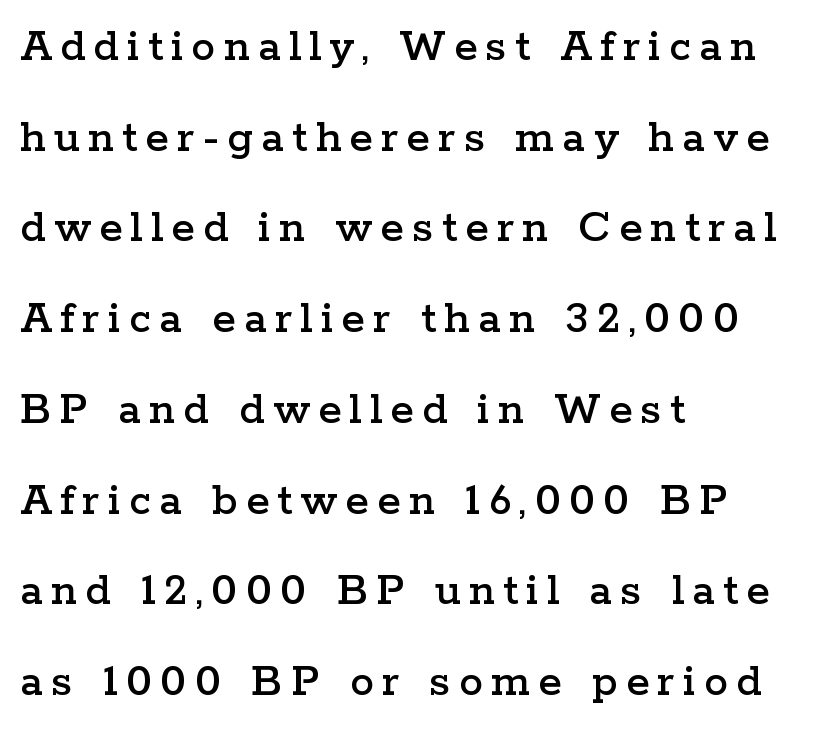
The image shows 48 px wide serif type, upright; set left-aligned, line spacing 1.89x, not underlined; low stroke contrast and a medium x-height.
